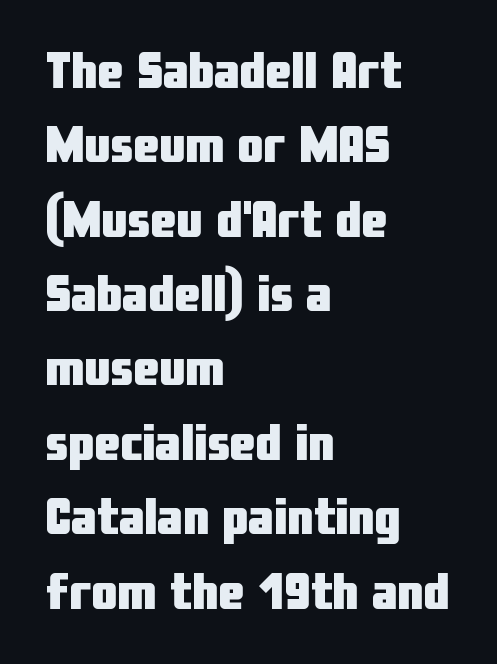
Q: Is the text bold? A: Yes.
Q: Is the text italic (slanted)? A: No, it is upright.
Q: Is the typeface a serif or a sans-serif typeface? A: Sans-serif.
Q: Is the text underlined? A: No.
Q: How is the paragraph aligned? A: Left-aligned.
Q: Is the spacing between letters normal or unusually wide? A: Normal.
Q: Is the spacing between lines tight, normal or loose? A: Normal.
Q: Width (condensed, normal, or wide)? A: Condensed.
Q: Stroke contrast? A: Low.
Q: x-height? A: Medium.
Q: Monospaced? A: No.
